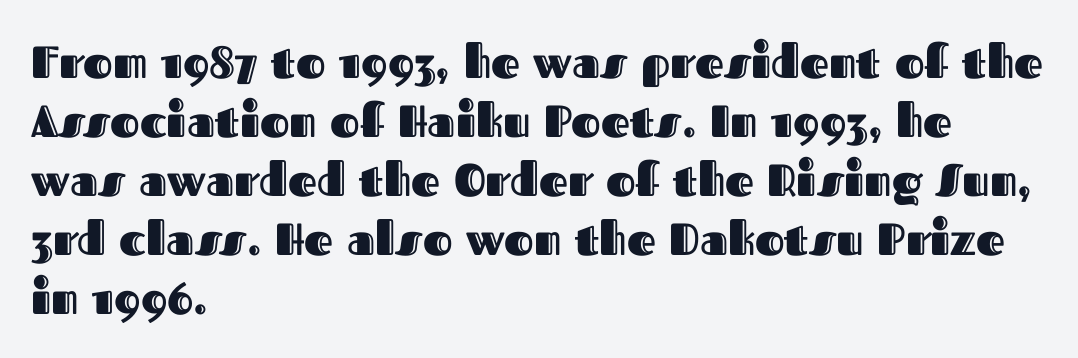
The space directly below the letters is spotless. Posture: upright roman. The type is set solid horizontally, with unmodified tracking. A typesetter would call this leading conventional body-copy spacing. Varying glyph widths throughout — classic text-font behaviour. Teacher's note: observe the even left margin — that is flush-left alignment.
